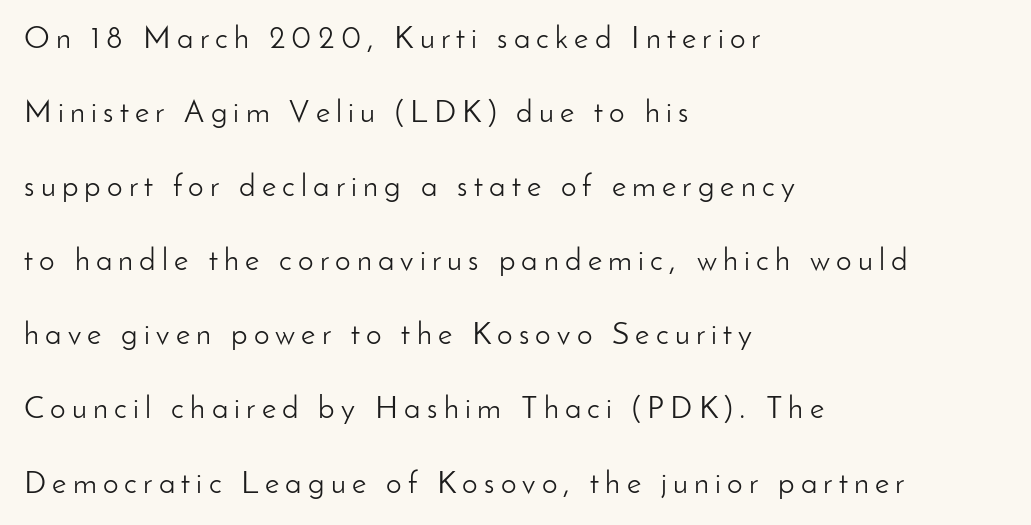
Q: Is the text bold? A: No.
Q: Is the text italic (slanted)? A: No, it is upright.
Q: Is the typeface a serif or a sans-serif typeface? A: Sans-serif.
Q: Is the text underlined? A: No.
Q: How is the paragraph aligned? A: Left-aligned.
Q: Is the spacing between letters normal or unusually wide? A: Unusually wide.
Q: Is the spacing between lines tight, normal or loose? A: Loose.
Q: Width (condensed, normal, or wide)? A: Normal.
Q: Stroke contrast? A: Low.
Q: x-height? A: Small.
Q: Monospaced? A: No.
